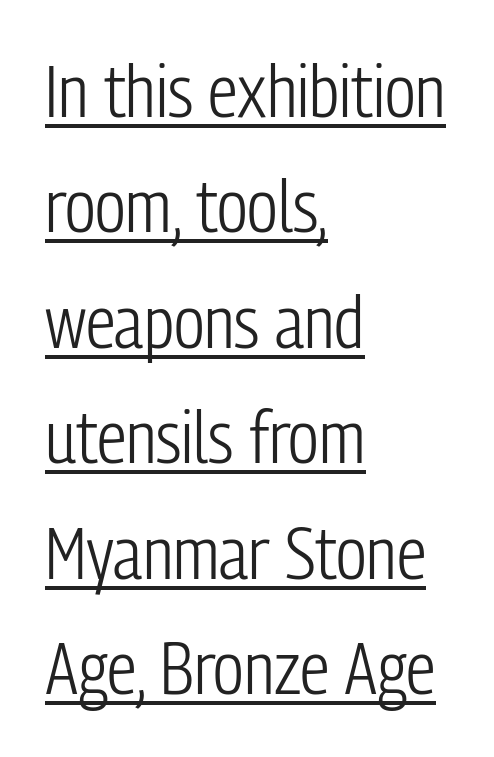
{"serif": "no", "italic": "no", "bold": "no", "weight": "light", "width": "condensed", "stroke_contrast": "low", "x_height": "medium", "monospaced": "no", "underline": "yes", "align": "left", "line_spacing": "normal", "line_spacing_ratio": 1.56, "letter_spacing": "normal", "letter_spacing_em": 0.0, "glyph_px": 74}
